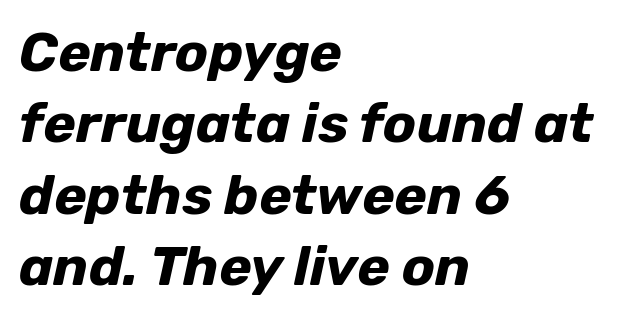
Q: Is the text bold? A: Yes.
Q: Is the text italic (slanted)? A: Yes, it leans right by about 12 degrees.
Q: Is the text underlined? A: No.
Q: How is the paragraph aligned? A: Left-aligned.
Q: Is the spacing between letters normal or unusually wide? A: Normal.
Q: Is the spacing between lines tight, normal or loose? A: Normal.
Q: Width (condensed, normal, or wide)? A: Normal.
Q: Stroke contrast? A: Low.
Q: x-height? A: Medium.
Q: Monospaced? A: No.
